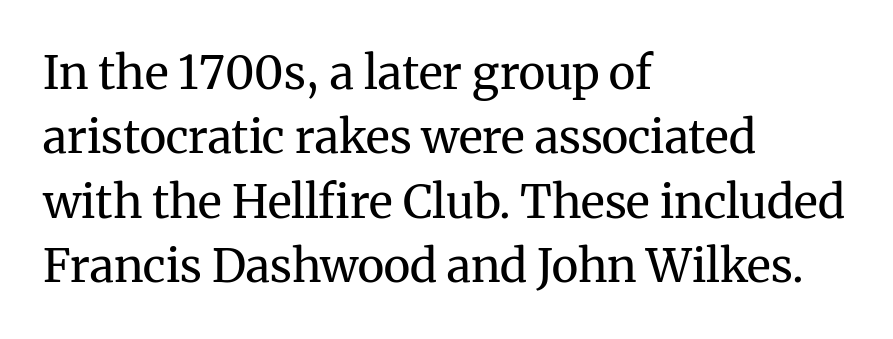
Q: Is the text bold? A: No.
Q: Is the text italic (slanted)? A: No, it is upright.
Q: Is the typeface a serif or a sans-serif typeface? A: Serif.
Q: Is the text underlined? A: No.
Q: How is the paragraph aligned? A: Left-aligned.
Q: Is the spacing between letters normal or unusually wide? A: Normal.
Q: Is the spacing between lines tight, normal or loose? A: Normal.
Q: Width (condensed, normal, or wide)? A: Normal.
Q: Stroke contrast? A: Medium.
Q: x-height? A: Medium.
Q: Monospaced? A: No.
